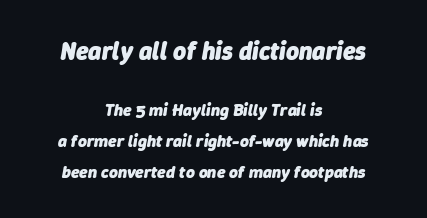
Q: Is the text bold? A: Yes.
Q: Is the text italic (slanted)? A: Yes, it leans right by about 9 degrees.
Q: Is the text underlined? A: No.
Q: How is the paragraph aligned? A: Centered.
Q: Is the spacing between letters normal or unusually wide? A: Normal.
Q: Which block of text is set in a larger size, the first (top) or the second (bottom)? A: The first (top) one.
